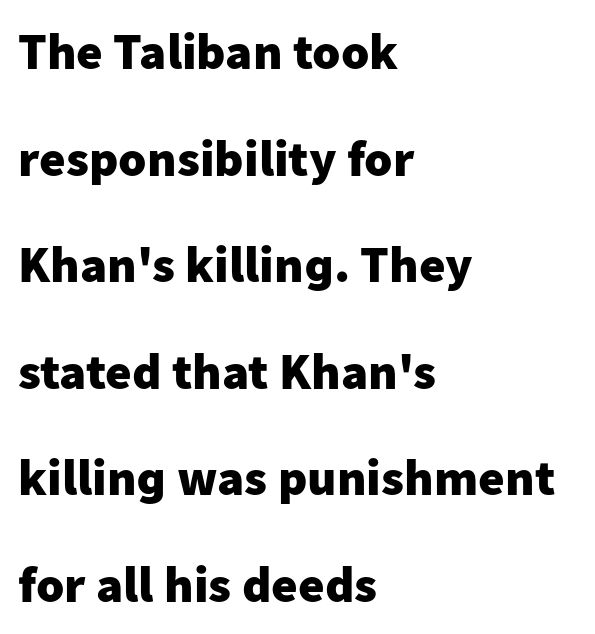
Vertical strokes here are truly vertical. Note the varied advance widths — an 'i' is clearly narrower than an 'm'. Line spacing here is loose. Teacher's note: observe the even left margin — that is flush-left alignment. The gap between lines stays unmarked. Plenty of ink on the page — the face is bold.
